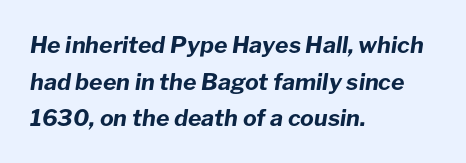
{"italic": "yes", "lean": "right", "slant_degrees": 8, "bold": "yes", "underline": "no", "align": "left", "line_spacing": "normal", "line_spacing_ratio": 1.59, "letter_spacing": "normal", "letter_spacing_em": 0.0, "glyph_px": 23}
